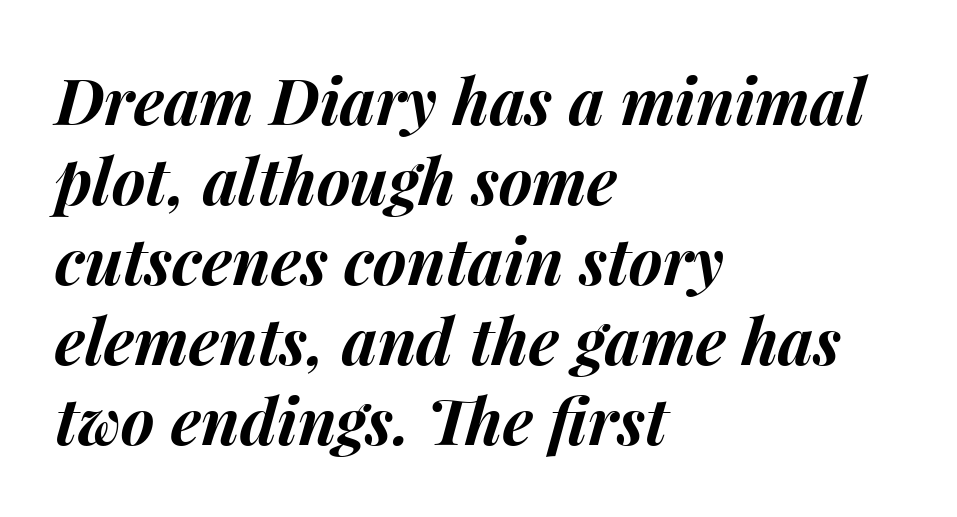
Q: Is the text bold? A: Yes.
Q: Is the text italic (slanted)? A: Yes, it leans right by about 15 degrees.
Q: Is the text underlined? A: No.
Q: How is the paragraph aligned? A: Left-aligned.
Q: Is the spacing between letters normal or unusually wide? A: Normal.
Q: Is the spacing between lines tight, normal or loose? A: Normal.
Q: Width (condensed, normal, or wide)? A: Normal.
Q: Stroke contrast? A: Medium.
Q: x-height? A: Medium.
Q: Monospaced? A: No.
